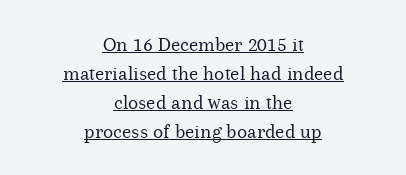
It's the straight-up-and-down kind of type. Descenders here cross a horizontal rule under the line. The passage shown is not bold in any degree. The rag falls on both sides of this text block equally. The vertical gap from one line to the next is medium.
